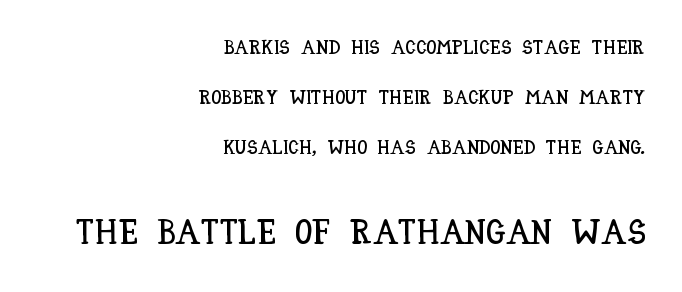
The image shows 35 px condensed type, upright; set right-aligned, loose line spacing (2.49x), normal letter spacing, not underlined; the second (bottom) block is 1.75x larger; low stroke contrast and a large x-height.
